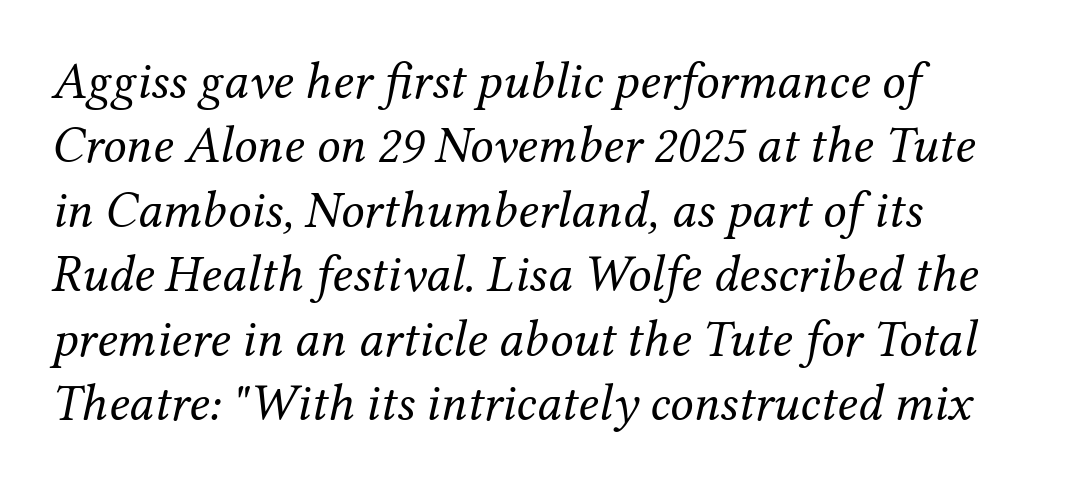
The image shows 52 px regular-weight serif type, italic (leaning right); set left-aligned, line spacing 1.24x, normal letter spacing, not underlined; medium stroke contrast and a medium x-height.
